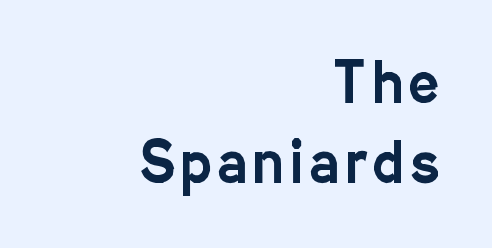
All the whitespace from short lines collects on the left. The space directly below the letters is spotless. Do the letters lean? They stand straight. The block of text has a typical density, with ordinary space between rows. Regarding serifs, this sample does without them. Character widths vary here, with narrow letters taking less room than wide ones.
